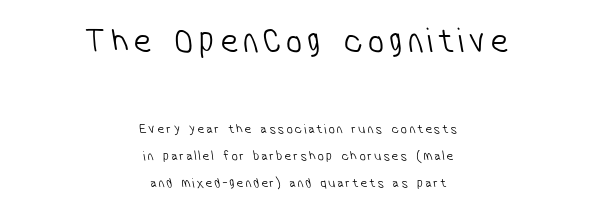
{"serif": "no", "bold": "no", "weight": "light", "width": "condensed", "stroke_contrast": "low", "x_height": "medium", "monospaced": "no", "underline": "no", "align": "center", "line_spacing": "loose", "line_spacing_ratio": 1.93, "larger_block": "first", "size_ratio": 2.57, "glyph_px": 36}
